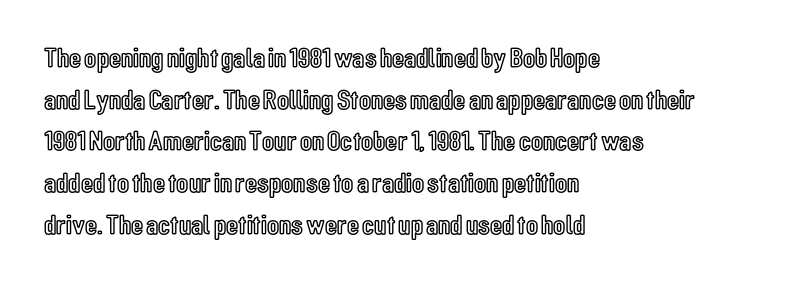
The image shows 28 px condensed type, upright; set left-aligned, normal line spacing (1.49x), normal letter spacing, not underlined; a medium x-height.
